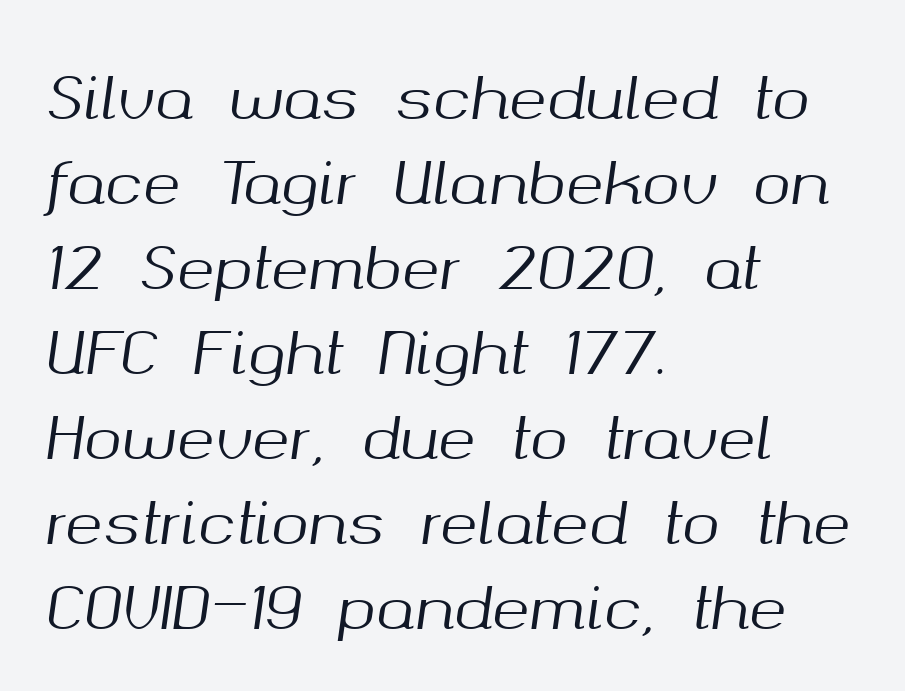
Q: Is the text italic (slanted)? A: Yes, it leans right by about 8 degrees.
Q: Is the text underlined? A: No.
Q: How is the paragraph aligned? A: Left-aligned.
Q: Is the spacing between letters normal or unusually wide? A: Normal.
Q: Is the spacing between lines tight, normal or loose? A: Normal.
Q: Width (condensed, normal, or wide)? A: Normal.
Q: Stroke contrast? A: Medium.
Q: x-height? A: Medium.
Q: Monospaced? A: No.
